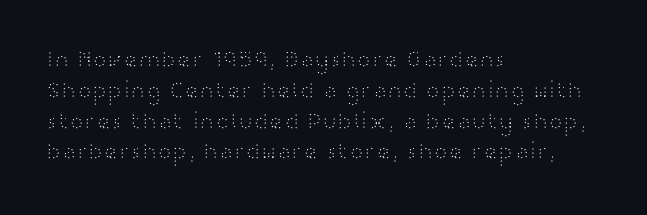
Descenders are the only things crossing below the line. The font sits on the lighter half of the weight spectrum, regular included. Does the copy run flush right? No — it runs flush left. Vertically, the passage feels balanced, rows spaced as you'd expect.
